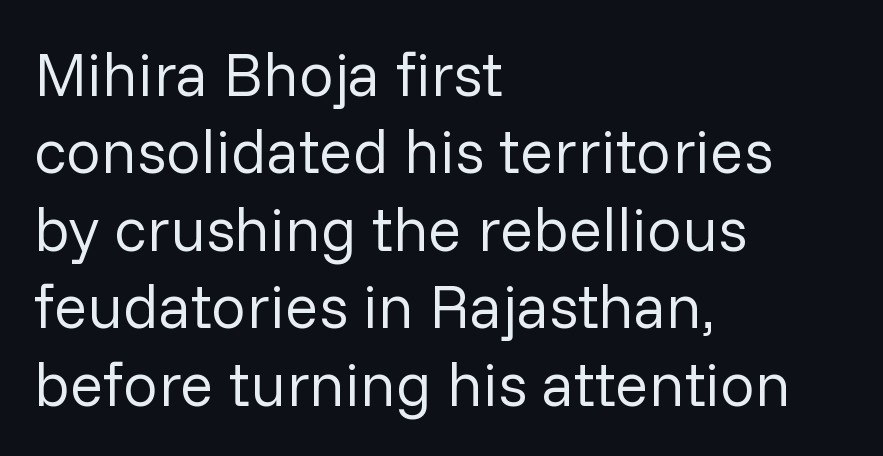
Characters remain perfectly vertical along every line. No word sits above an underline. You could not count columns in this text — the font is proportionally spaced. Unlike a traditional serif, this face leaves its strokes unadorned. Tracking here is standard; glyphs follow each other at the usual distance. These lines sit exactly where default settings would place them.
